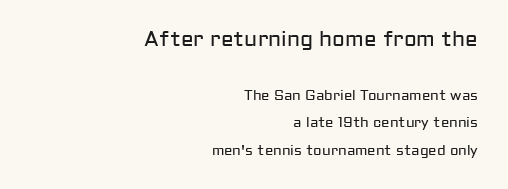
The image shows 21 px text type, upright; set right-aligned, loose line spacing (1.99x), normal letter spacing, not underlined; the first (top) block is 1.5x larger.
